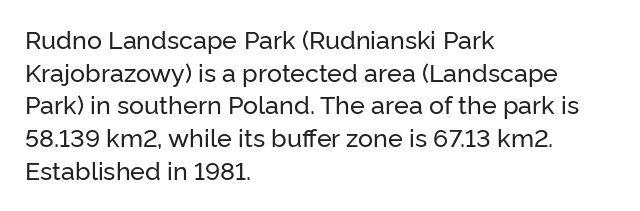
{"italic": "no", "underline": "no", "align": "left", "line_spacing": "normal", "line_spacing_ratio": 1.31, "letter_spacing": "normal", "letter_spacing_em": 0.0, "glyph_px": 25}
